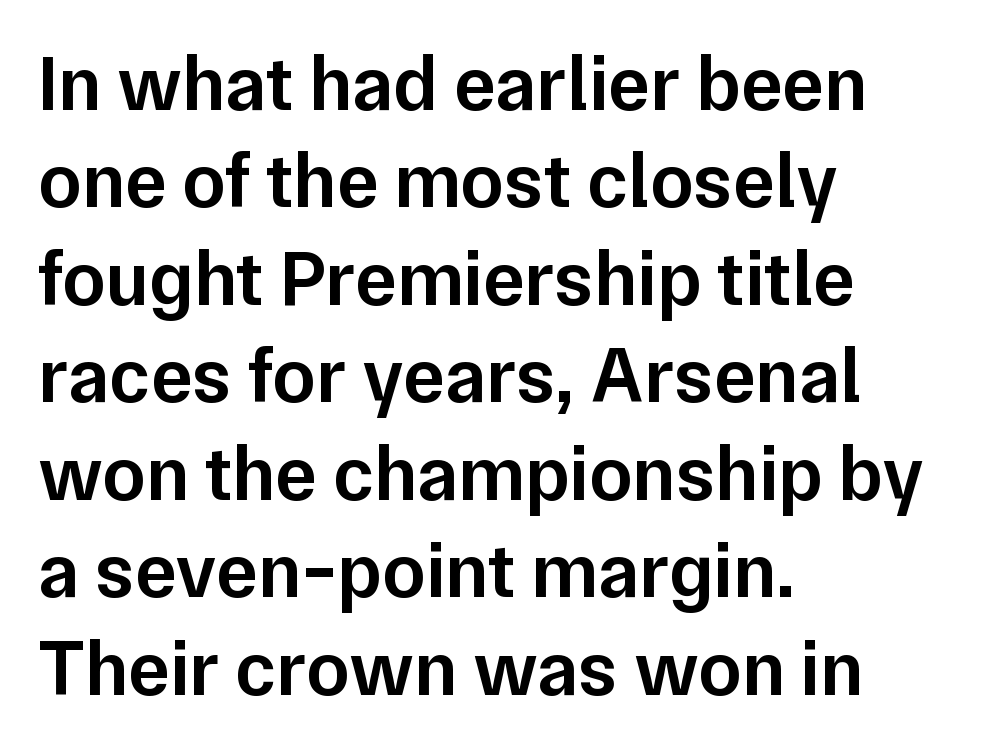
{"serif": "no", "italic": "no", "bold": "semi", "weight": "semibold", "width": "normal", "stroke_contrast": "low", "x_height": "medium", "monospaced": "no", "underline": "no", "align": "left", "line_spacing": "normal", "line_spacing_ratio": 1.25, "letter_spacing": "normal", "letter_spacing_em": 0.0, "glyph_px": 78}
